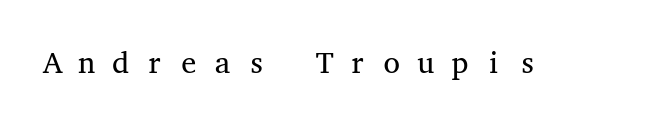
Nobody drew a line under any word here. Here the designer chose a console-style face with uniform glyph widths. The text was rendered using a seriffed face with decorative stroke endings. Honestly, the letter spacing is so wide it's the main thing you notice. Italic: no, the glyphs are upright roman.
